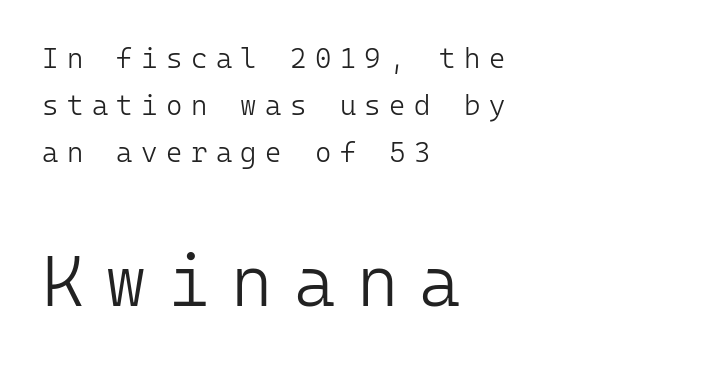
Q: Is the text bold? A: No.
Q: Is the text italic (slanted)? A: No, it is upright.
Q: Is the typeface a serif or a sans-serif typeface? A: Sans-serif.
Q: Is the text underlined? A: No.
Q: How is the paragraph aligned? A: Left-aligned.
Q: Is the spacing between letters normal or unusually wide? A: Unusually wide.
Q: Is the spacing between lines tight, normal or loose? A: Normal.
Q: Which block of text is set in a larger size, the first (top) or the second (bottom)? A: The second (bottom) one.
Q: Width (condensed, normal, or wide)? A: Normal.
Q: Stroke contrast? A: Low.
Q: x-height? A: Medium.
Q: Monospaced? A: Yes.
